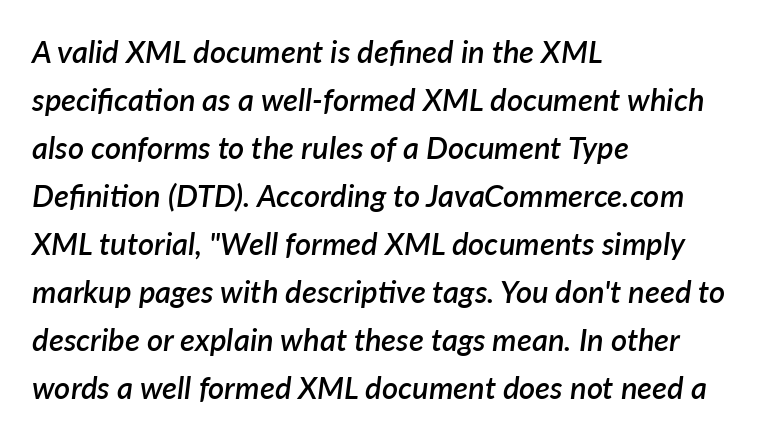
Q: Is the text bold? A: Semi-bold.
Q: Is the text italic (slanted)? A: Yes, it leans right by about 7 degrees.
Q: Is the text underlined? A: No.
Q: How is the paragraph aligned? A: Left-aligned.
Q: Is the spacing between letters normal or unusually wide? A: Normal.
Q: Is the spacing between lines tight, normal or loose? A: Normal.
Q: Width (condensed, normal, or wide)? A: Normal.
Q: Stroke contrast? A: Low.
Q: x-height? A: Medium.
Q: Monospaced? A: No.
